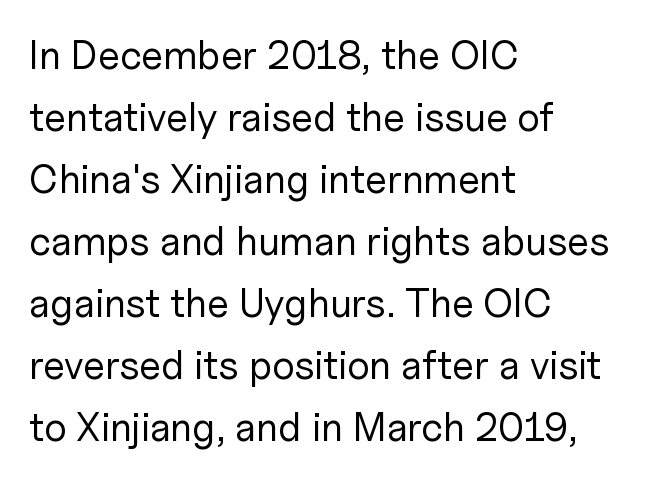
{"serif": "no", "italic": "no", "bold": "no", "weight": "regular", "width": "normal", "stroke_contrast": "low", "x_height": "medium", "monospaced": "no", "underline": "no", "align": "left", "line_spacing": "normal", "line_spacing_ratio": 1.55, "letter_spacing": "normal", "letter_spacing_em": 0.0, "glyph_px": 40}
